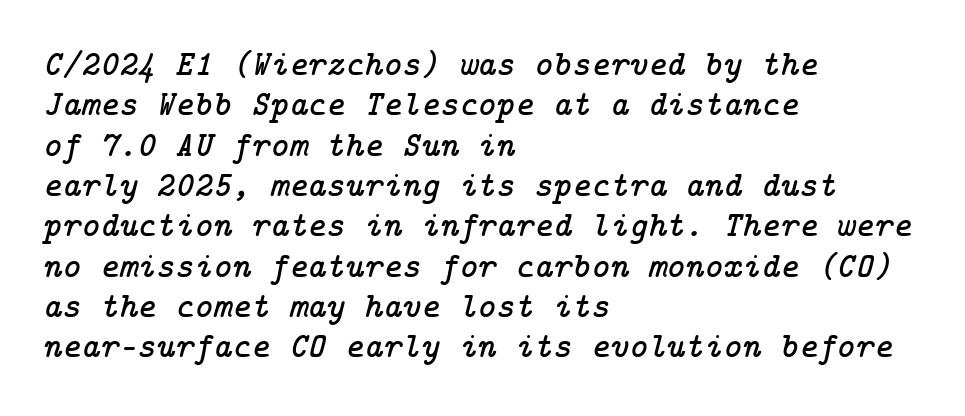
Baseline-to-baseline distance is barely more than the letter height. Bare-footed words on every line. Stroke terminals: seriffed. Between one letter and the next there's only the usual sliver of space. The rendering anchors every line to the left-hand side. Rendered with sloped, italic letterforms.
